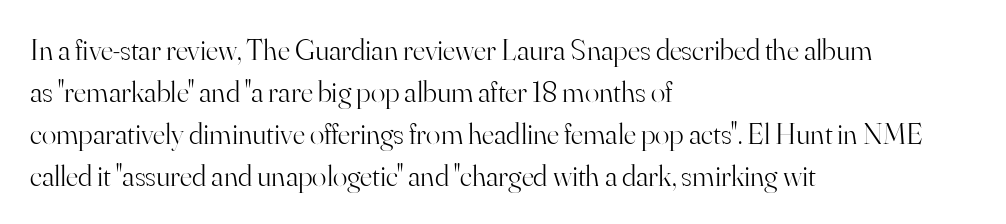
Does the copy run flush right? No — it runs flush left. Note the varied advance widths — an 'i' is clearly narrower than an 'm'. This rendering leaves character spacing at its baseline value. Descenders are the only things crossing below the line. Are there feet on the stems? There are — it's a serif. This is not heavy type; no bold has been used.
